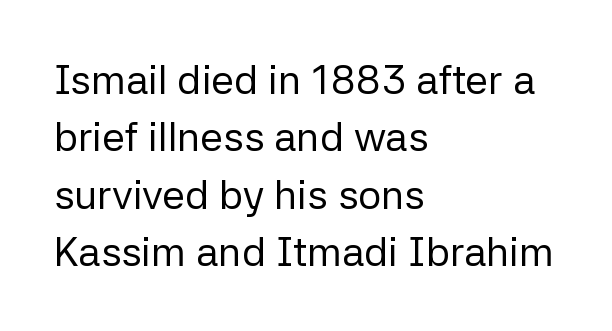
Vertical stems look standard width or narrower in stroke. The letters carry no serifs — their stems end cleanly without finishing strokes. Type without underlining. The lines are quadded left. Tracking here is standard; glyphs follow each other at the usual distance. Normally led — the rows are evenly, conventionally spaced.
